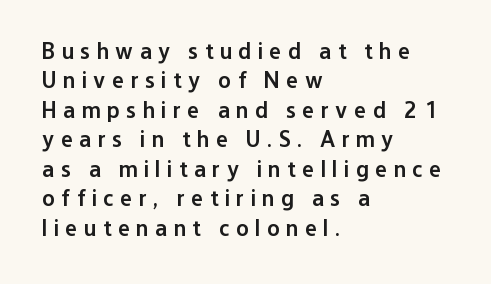
Emphasis by weight is partial: semibold. Alignment: flush left. Honestly, the row spacing looks completely unremarkable. The letters stand straight up with perfectly vertical stems.
